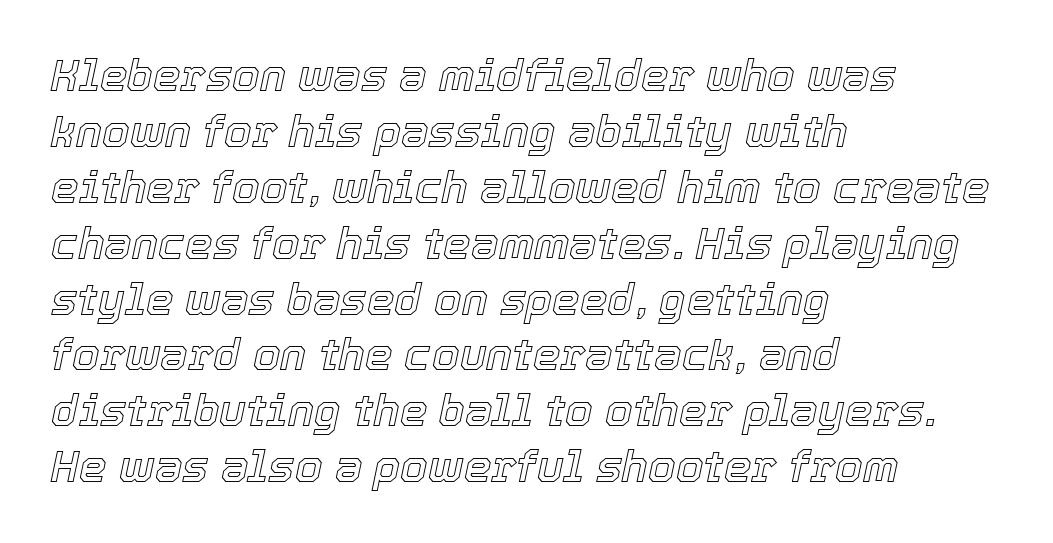
Q: Is the text italic (slanted)? A: Yes, it leans right by about 12 degrees.
Q: Is the text underlined? A: No.
Q: How is the paragraph aligned? A: Left-aligned.
Q: Is the spacing between letters normal or unusually wide? A: Normal.
Q: Is the spacing between lines tight, normal or loose? A: Normal.
Q: Width (condensed, normal, or wide)? A: Normal.
Q: x-height? A: Medium.
Q: Monospaced? A: No.
